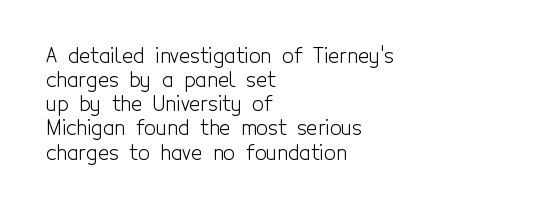
Heaviness? Minimal to ordinary, like unemphasized prose. Standard letterfit; no display-style spreading of the glyphs. This rendering uses left alignment, leaving the right contour irregular. The block of text is dense from top to bottom, with scant space between rows.
